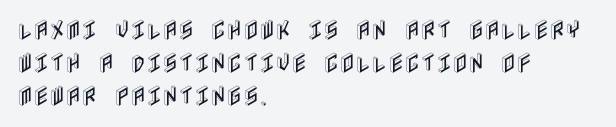
{"italic": "no", "underline": "no", "align": "left", "line_spacing": "normal", "line_spacing_ratio": 1.51, "letter_spacing": "normal", "letter_spacing_em": 0.0, "glyph_px": 22}
